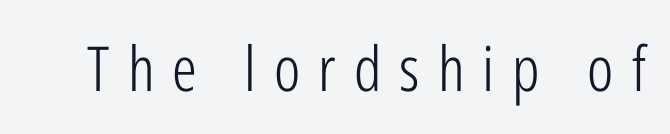
The image shows 62 px light, condensed sans-serif type, upright; set unusually wide letter spacing (+0.29 em), not underlined; low stroke contrast and a medium x-height.
